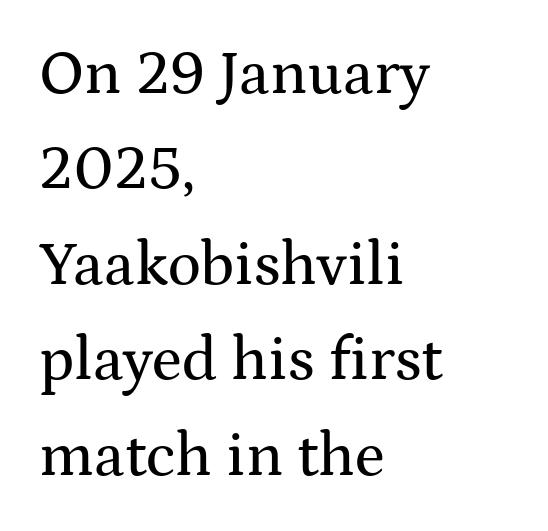
{"serif": "yes", "italic": "no", "width": "wide", "stroke_contrast": "medium", "x_height": "medium", "monospaced": "no", "underline": "no", "align": "left", "line_spacing": "normal", "line_spacing_ratio": 1.54, "letter_spacing": "normal", "letter_spacing_em": 0.0, "glyph_px": 62}
